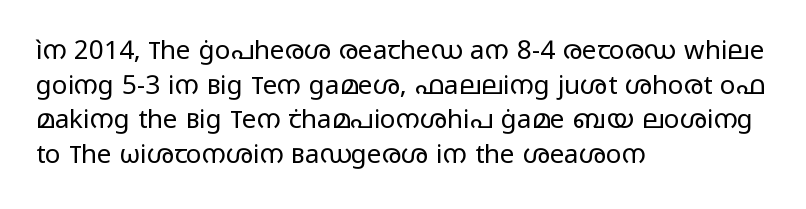
No chunkiness to these letters — they're not bold. A classic flush-left, rag-right setting is used for this passage. One glance says typical: line gaps are just what's usual. The letters sit at their default tracking, neither squeezed nor spread.
